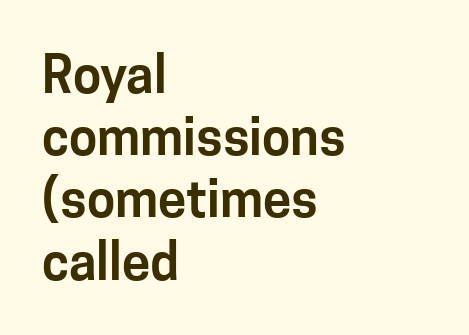
{"serif": "no", "italic": "no", "width": "normal", "stroke_contrast": "low", "x_height": "medium", "monospaced": "no", "underline": "no", "align": "left", "line_spacing_ratio": 1.22, "letter_spacing": "normal", "letter_spacing_em": 0.0, "glyph_px": 51}
